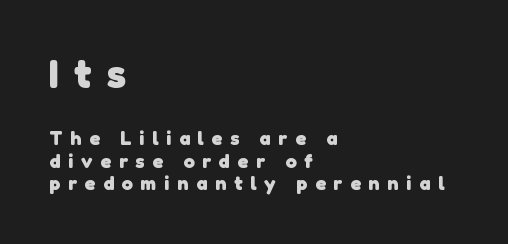
Heavy, bold letterforms. Does extra space separate the letters? Yes, quite a lot of it. Horizontal bands of white between lines are thin slivers. Larger block? The one above; the one below is distinctly smaller.
